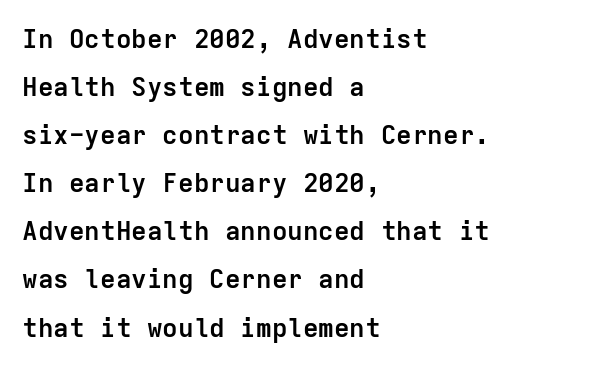
Q: Is the text bold? A: Yes.
Q: Is the text italic (slanted)? A: No, it is upright.
Q: Is the text underlined? A: No.
Q: How is the paragraph aligned? A: Left-aligned.
Q: Is the spacing between letters normal or unusually wide? A: Normal.
